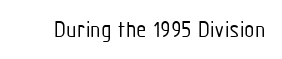
{"italic": "no", "bold": "no", "underline": "no", "letter_spacing": "normal", "letter_spacing_em": 0.0, "glyph_px": 24}
